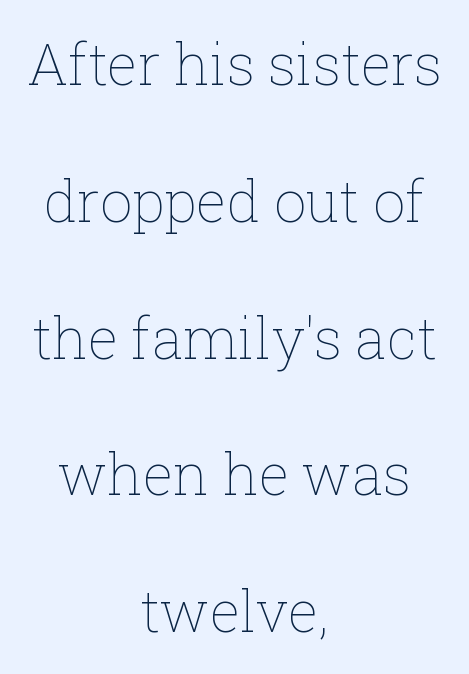
Decoration check: the copy has no underline. Does the copy run flush right? No — it is centered line by line. In terms of letterspacing, this is plain default setting. This is not heavy type; no bold has been used. Nope, not italic — everything's standing straight.
